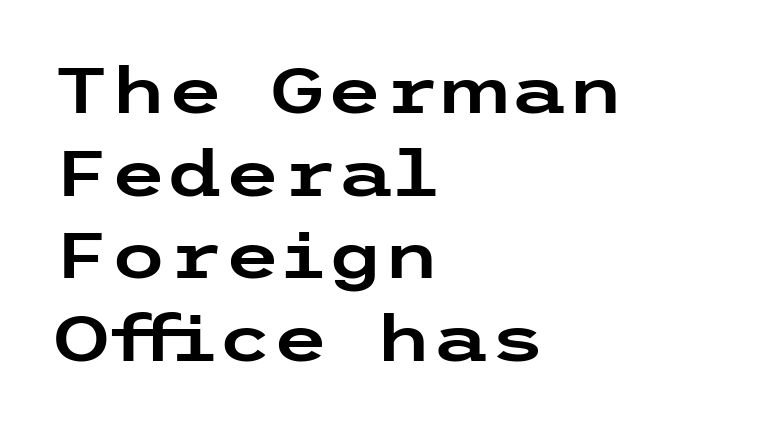
Q: Is the text italic (slanted)? A: No, it is upright.
Q: Is the typeface a serif or a sans-serif typeface? A: Sans-serif.
Q: Is the text underlined? A: No.
Q: How is the paragraph aligned? A: Left-aligned.
Q: Is the spacing between letters normal or unusually wide? A: Normal.
Q: Is the spacing between lines tight, normal or loose? A: Normal.
Q: Width (condensed, normal, or wide)? A: Wide.
Q: Stroke contrast? A: Low.
Q: x-height? A: Medium.
